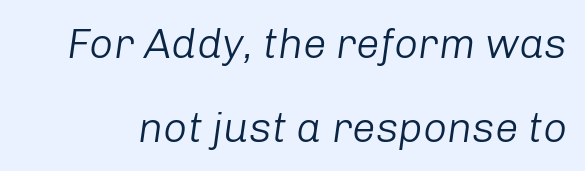
{"italic": "yes", "lean": "right", "slant_degrees": 8, "bold": "no", "weight": "light", "width": "normal", "stroke_contrast": "low", "x_height": "medium", "monospaced": "no", "underline": "no", "line_spacing": "loose", "line_spacing_ratio": 1.99, "letter_spacing": "normal", "letter_spacing_em": 0.0, "glyph_px": 42}
